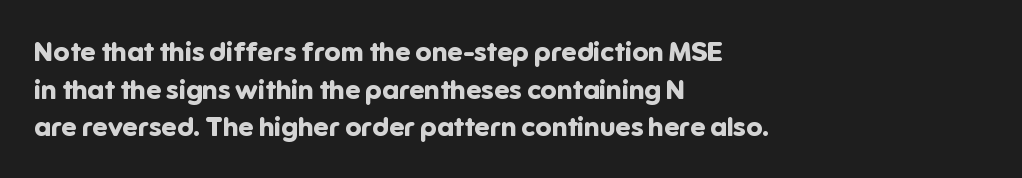
The image shows 27 px bold type, upright; set left-aligned, normal line spacing (1.39x), normal letter spacing, not underlined.
